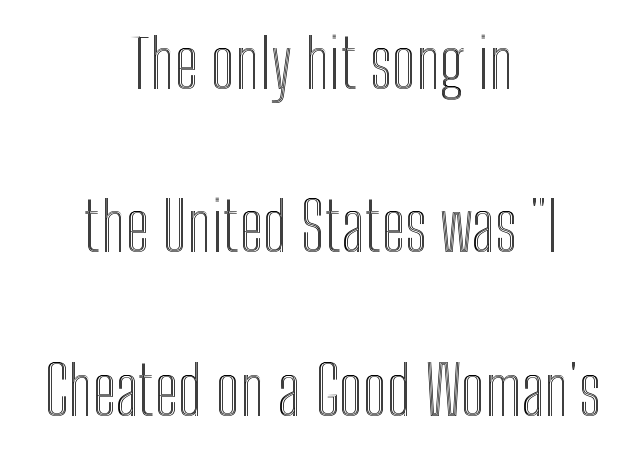
Compared with typical body copy, the letter spacing here is the same. A centered setting, common on invitations and titles, is used for this passage. Widely set lines give the paragraph a tall, airy silhouette. The space directly below the letters is spotless. You could not count columns in this text — the font is proportionally spaced. Notice how the stems are strictly vertical — no italics here.
